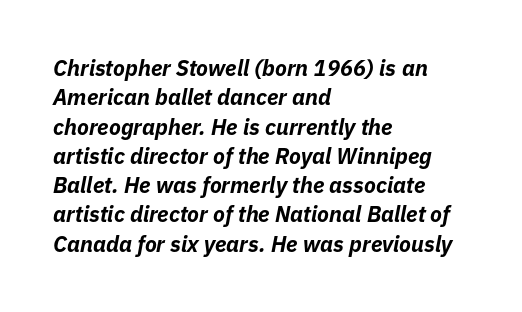
{"italic": "yes", "lean": "right", "slant_degrees": 11, "bold": "yes", "underline": "no", "align": "left", "line_spacing": "normal", "line_spacing_ratio": 1.33, "letter_spacing": "normal", "letter_spacing_em": 0.0, "glyph_px": 22}
